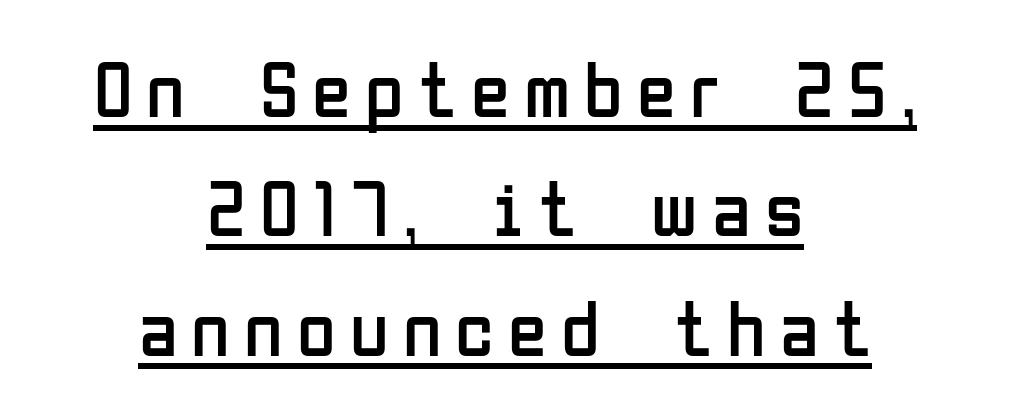
The image shows 79 px regular-weight, condensed sans-serif type, upright; set centered, normal line spacing (1.51x), underlined; low stroke contrast and a medium x-height.
